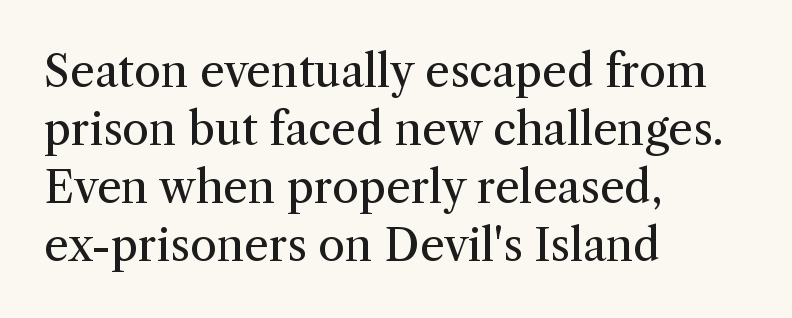
The image shows 44 px regular-weight serif type, upright; set left-aligned, normal line spacing (1.32x), normal letter spacing, not underlined; medium stroke contrast and a medium x-height.
